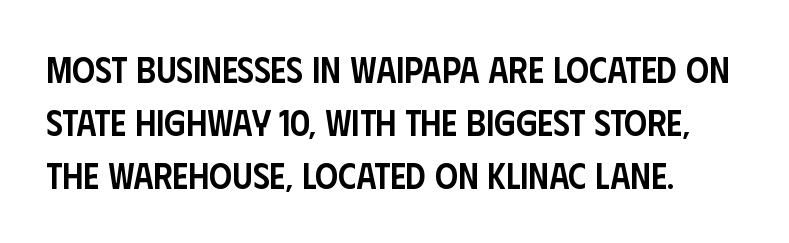
Anything drawn beneath the words? Only blank space. Glyph-to-glyph distance matches everyday printed text. When letters stand straight like this, we call the style roman or upright. Stems and bowls a touch heavier than normal — semibold. Successive baselines arrive at the customary interval.
